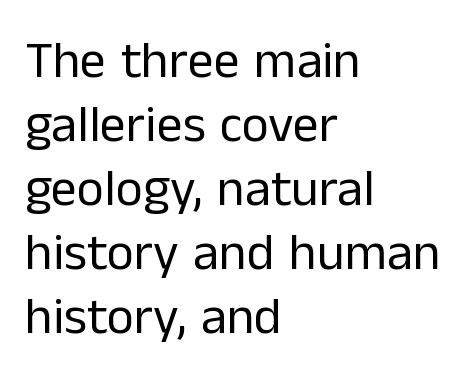
The image shows 52 px regular-weight sans-serif type, upright; set left-aligned, line spacing 1.23x, normal letter spacing, not underlined; low stroke contrast and a medium x-height.
